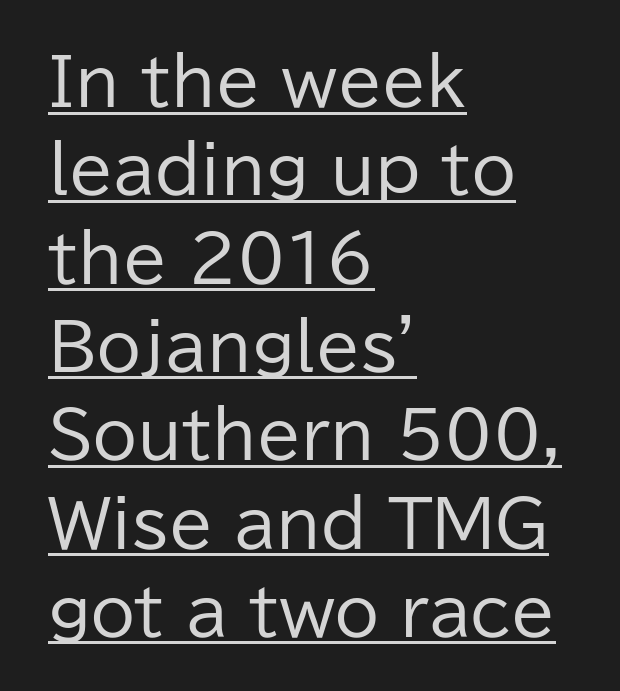
Q: Is the text bold? A: No.
Q: Is the text italic (slanted)? A: No, it is upright.
Q: Is the typeface a serif or a sans-serif typeface? A: Sans-serif.
Q: Is the text underlined? A: Yes.
Q: How is the paragraph aligned? A: Left-aligned.
Q: Is the spacing between letters normal or unusually wide? A: Normal.
Q: Is the spacing between lines tight, normal or loose? A: Normal.
Q: Width (condensed, normal, or wide)? A: Normal.
Q: Stroke contrast? A: Low.
Q: x-height? A: Medium.
Q: Monospaced? A: No.
